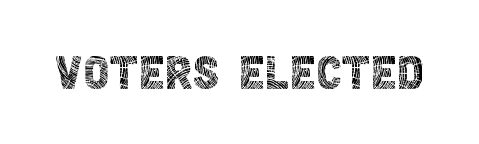
Heaviness? Minimal to ordinary, like unemphasized prose. Students, note that the glyphs here touch the page at normal intervals. Is this a fixed-width face? No — the glyphs have proportional, varying widths. These lines are composed in type without serifs.
